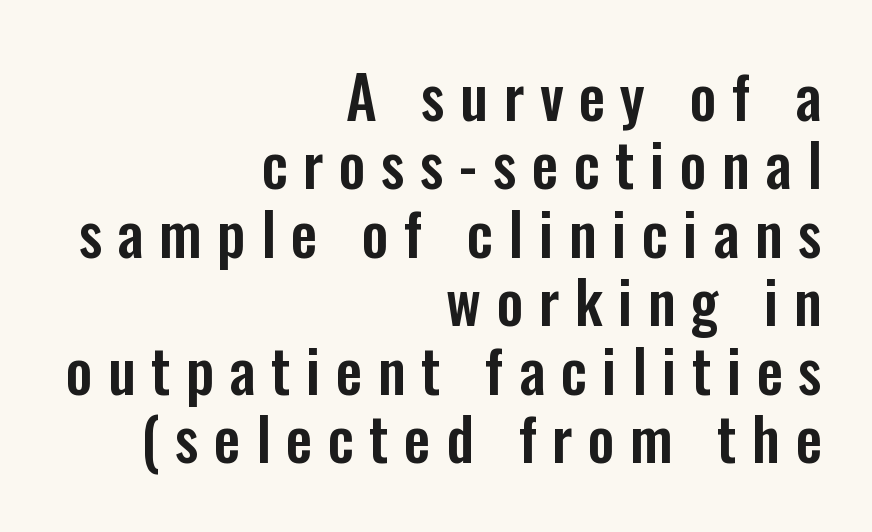
The letters stand upright; this is a roman face. Spacing between characters has been opened up far beyond the box default. Looks like regular typesetting: each glyph gets only the width it needs. The area under the type is left untouched. No feet cap the strokes, marking this as sans-serif type.
